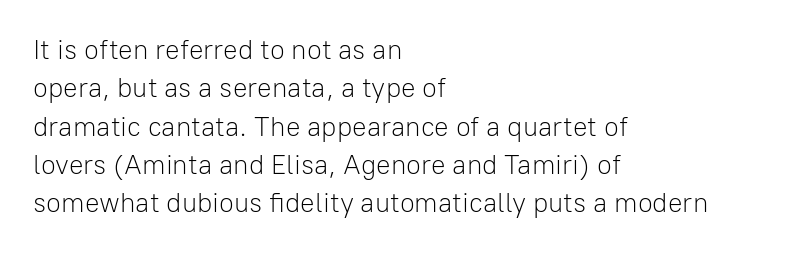
Every row of glyphs begins at an identical x-position on the left. A roman cut, with each character standing at attention. Does the leading feel generous? No, just average. The tracking reads as untouched default to a designer's eye.
